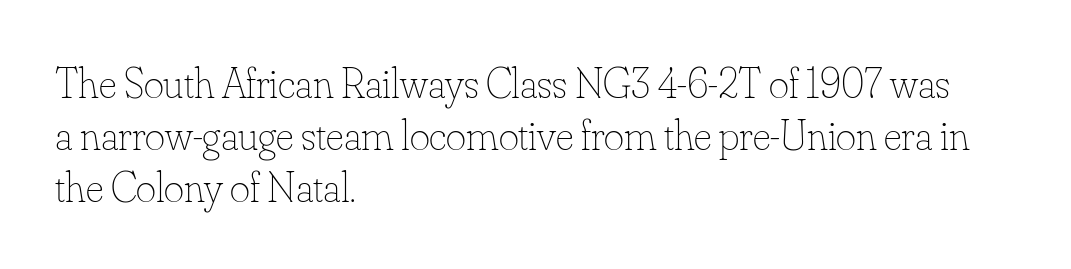
The image shows 43 px thin type, upright; set left-aligned, line spacing 1.21x, normal letter spacing, not underlined; low stroke contrast and a small x-height.
